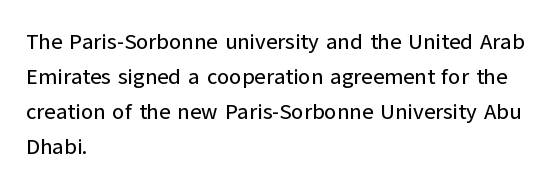
Q: Is the text italic (slanted)? A: No, it is upright.
Q: Is the text underlined? A: No.
Q: How is the paragraph aligned? A: Left-aligned.
Q: Is the spacing between letters normal or unusually wide? A: Normal.
Q: Is the spacing between lines tight, normal or loose? A: Normal.
